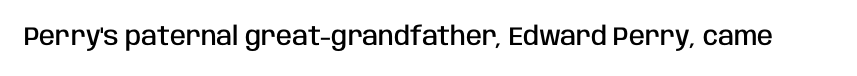
Ascenders rise straight up at ninety degrees. The typesetting leans somewhat heavy: a semibold. Observe the ordinary spacing: letters are neighbours, not strangers. Only glyphs here, with clear space below each row.
